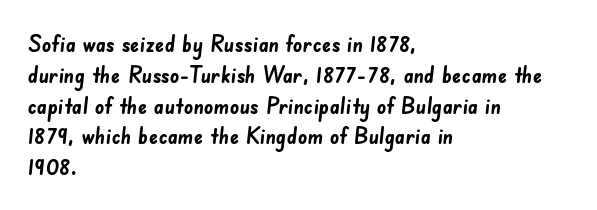
{"bold": "yes", "underline": "no", "align": "left", "line_spacing": "normal", "line_spacing_ratio": 1.34, "letter_spacing": "normal", "letter_spacing_em": 0.0, "glyph_px": 23}
